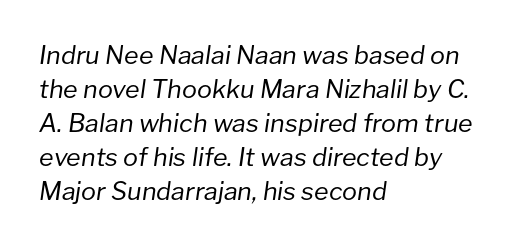
Q: Is the text bold? A: No.
Q: Is the text italic (slanted)? A: Yes, it leans right by about 8 degrees.
Q: Is the text underlined? A: No.
Q: How is the paragraph aligned? A: Left-aligned.
Q: Is the spacing between letters normal or unusually wide? A: Normal.
Q: Is the spacing between lines tight, normal or loose? A: Normal.
